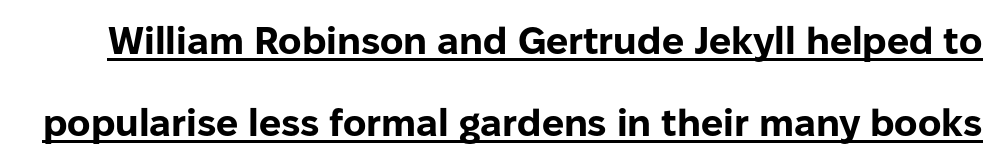
The image shows 39 px bold sans-serif type, upright; set loose line spacing (2.1x), normal letter spacing, underlined; low stroke contrast and a medium x-height.
